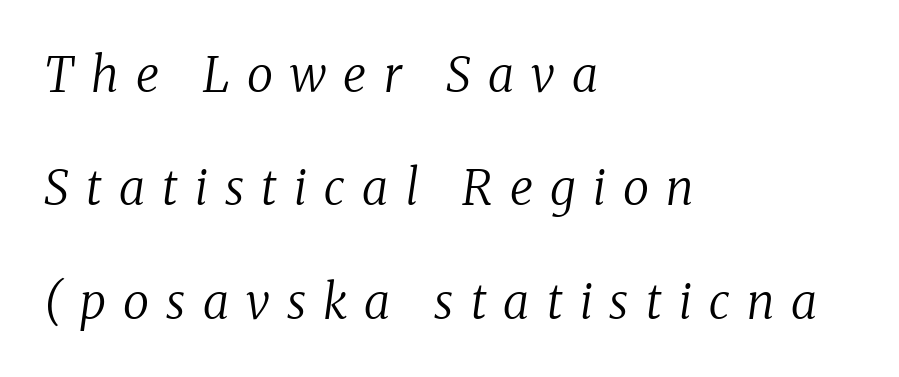
The image shows 48 px regular-weight serif type, italic (leaning right); set left-aligned, loose line spacing (2.36x), unusually wide letter spacing (+0.36 em), not underlined; medium stroke contrast and a medium x-height.
